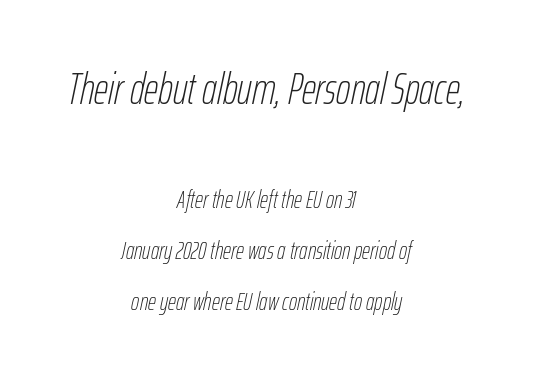
{"italic": "yes", "lean": "right", "slant_degrees": 12, "bold": "no", "weight": "thin", "width": "condensed", "stroke_contrast": "low", "x_height": "medium", "monospaced": "no", "underline": "no", "align": "center", "line_spacing": "loose", "line_spacing_ratio": 2.04, "letter_spacing": "normal", "letter_spacing_em": 0.0, "larger_block": "first", "size_ratio": 1.76, "glyph_px": 44}
